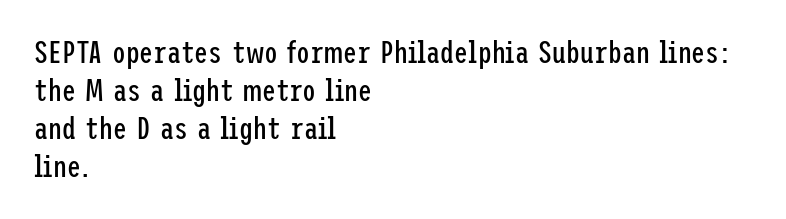
Q: Is the text bold? A: No.
Q: Is the text italic (slanted)? A: No, it is upright.
Q: Is the typeface a serif or a sans-serif typeface? A: Sans-serif.
Q: Is the text underlined? A: No.
Q: How is the paragraph aligned? A: Left-aligned.
Q: Is the spacing between letters normal or unusually wide? A: Normal.
Q: Width (condensed, normal, or wide)? A: Condensed.
Q: Stroke contrast? A: Low.
Q: x-height? A: Medium.
